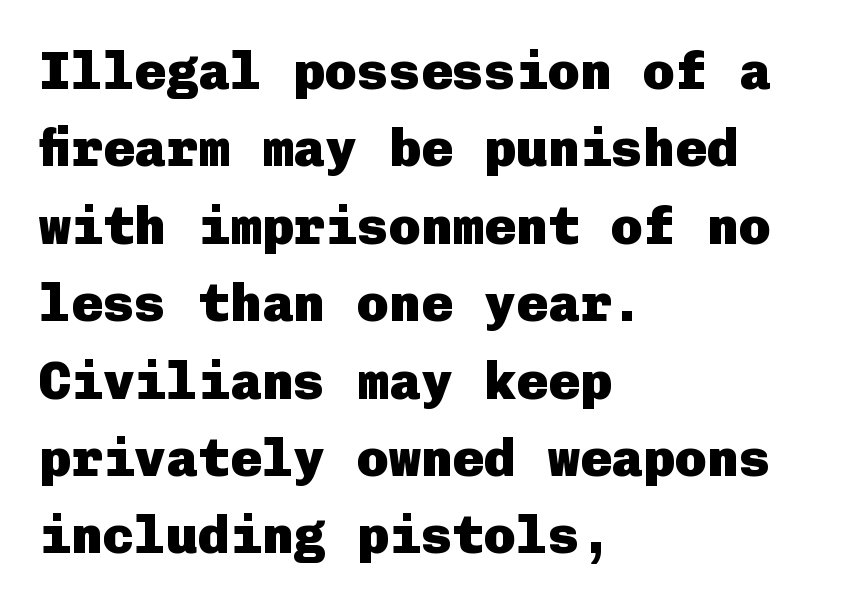
The image shows 53 px heavy sans-serif type, upright; set left-aligned, normal line spacing (1.46x), normal letter spacing, not underlined; low stroke contrast and a medium x-height.
